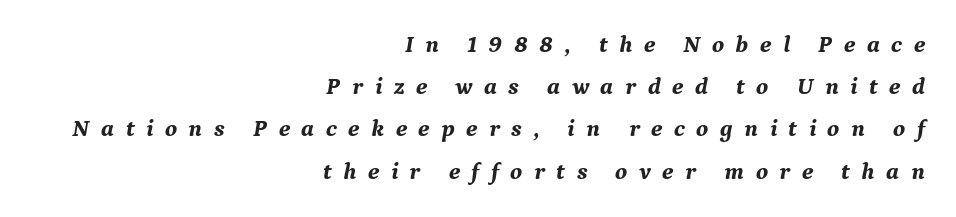
Q: Is the text bold? A: Yes.
Q: Is the text italic (slanted)? A: Yes, it leans right by about 9 degrees.
Q: Is the text underlined? A: No.
Q: How is the paragraph aligned? A: Right-aligned.
Q: Is the spacing between letters normal or unusually wide? A: Unusually wide.
